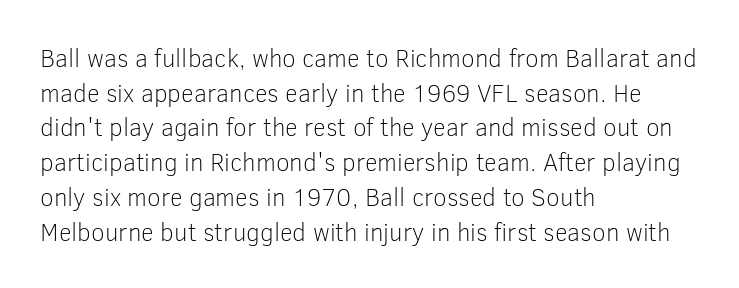
{"italic": "no", "bold": "no", "underline": "no", "align": "left", "line_spacing": "normal", "line_spacing_ratio": 1.39, "letter_spacing": "normal", "letter_spacing_em": 0.0, "glyph_px": 25}
